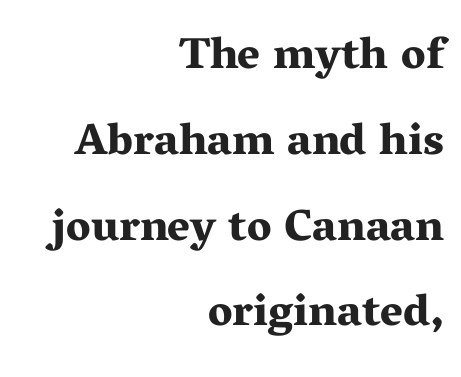
The image shows 44 px bold, wide serif type, upright; set right-aligned, loose line spacing (1.95x), normal letter spacing, not underlined; medium stroke contrast and a medium x-height.
